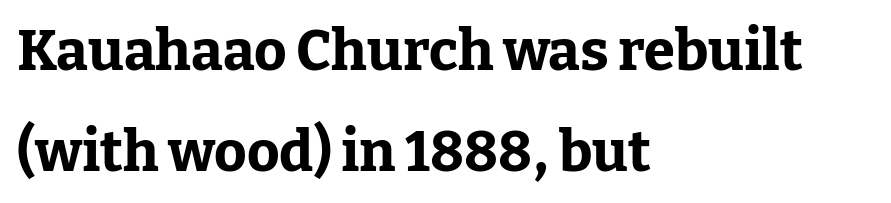
Q: Is the text bold? A: Yes.
Q: Is the text italic (slanted)? A: No, it is upright.
Q: Is the typeface a serif or a sans-serif typeface? A: Serif.
Q: Is the text underlined? A: No.
Q: How is the paragraph aligned? A: Left-aligned.
Q: Is the spacing between letters normal or unusually wide? A: Normal.
Q: Width (condensed, normal, or wide)? A: Normal.
Q: Stroke contrast? A: Low.
Q: x-height? A: Medium.
Q: Monospaced? A: No.
